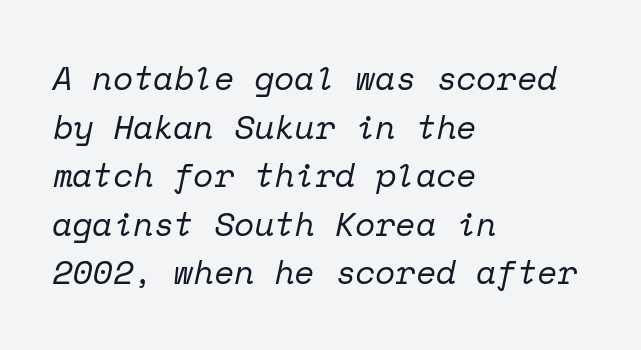
The image shows 33 px regular-weight serif type, italic (leaning right), monospaced; set left-aligned, normal line spacing (1.47x), normal letter spacing, not underlined; low stroke contrast and a medium x-height.
